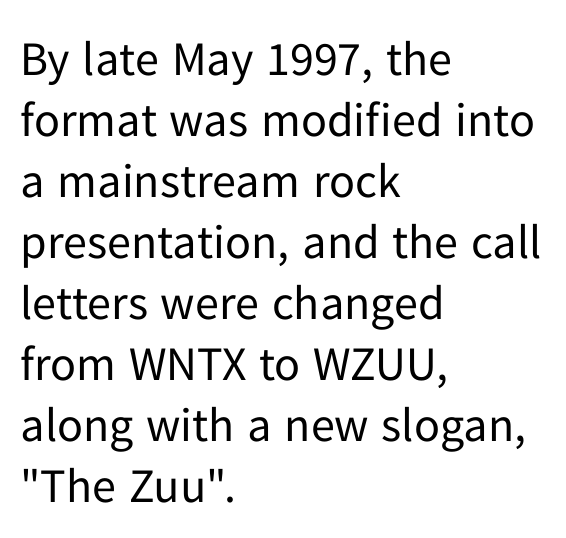
Each letter keeps its own natural width here, so spacing adapts to shape. Rendered with straight, roman letterforms. A normal amount of white space separates one row of letters from the next. Left-aligned paragraph, ragged on the right. Students, note that the glyphs here touch the page at normal intervals.
